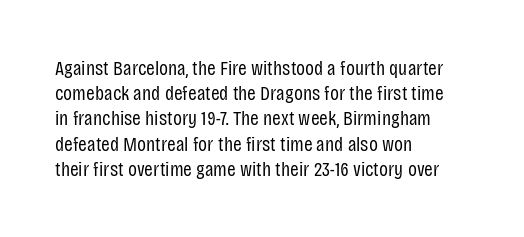
The letterforms sit shoulder to shoulder at normal distance. Typeset ragged right — the left edge is the straight one. The lettering holds an erect, upright posture throughout. Vertical stems look standard width or narrower in stroke. Beneath every word, the page is bare.
